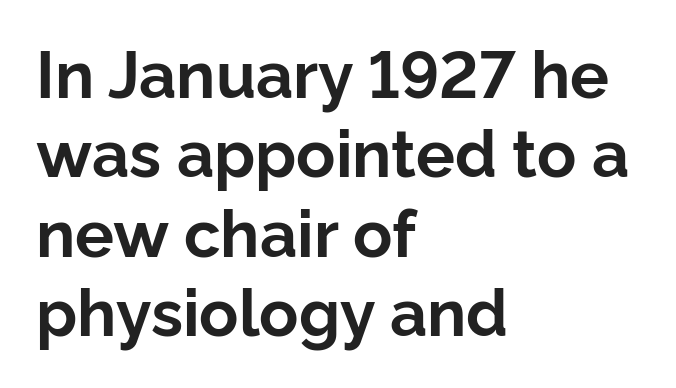
The image shows 65 px bold sans-serif type, upright; set left-aligned, line spacing 1.22x, normal letter spacing, not underlined; low stroke contrast and a medium x-height.
